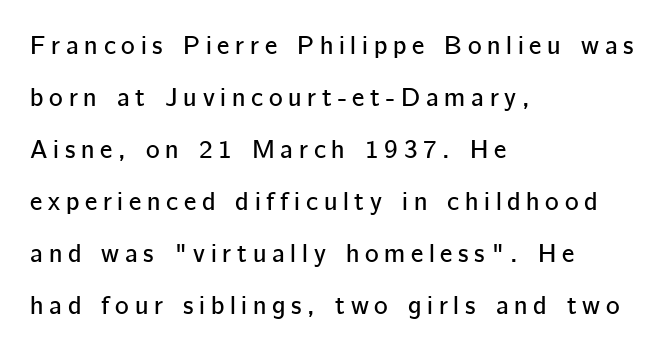
The designer dialed line spacing up above the default. This sample uses an upright cut, with every glyph sitting square on the baseline. Underline: absent. Substantial extra tracking has been applied to these lines. Leftover space on each line is placed entirely after the last word.
